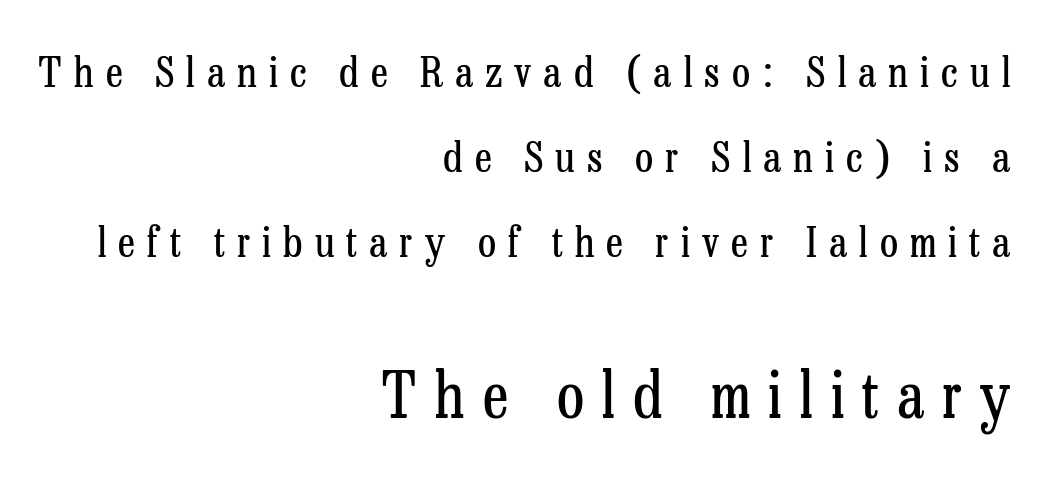
{"serif": "yes", "italic": "no", "bold": "no", "weight": "regular", "width": "condensed", "stroke_contrast": "low", "x_height": "medium", "monospaced": "no", "underline": "no", "align": "right", "line_spacing": "loose", "line_spacing_ratio": 2.02, "letter_spacing": "wide", "letter_spacing_em": 0.29, "larger_block": "second", "size_ratio": 1.5, "glyph_px": 63}
